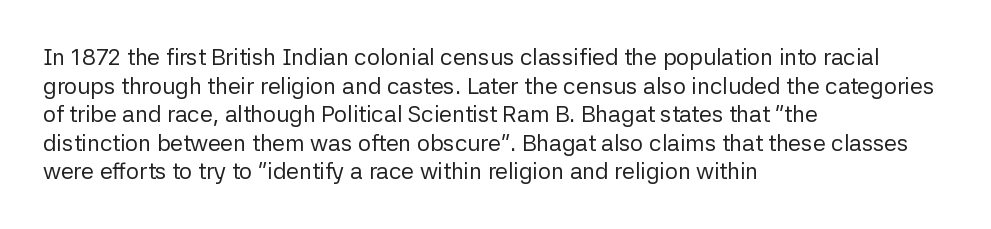
Beneath every word, the page is bare. On a weight scale, this lands at 450 or below. Look at the tracking — it's just the regular setting, nothing added. The typesetter chose a ragged-right arrangement here. Upright lettering throughout.
